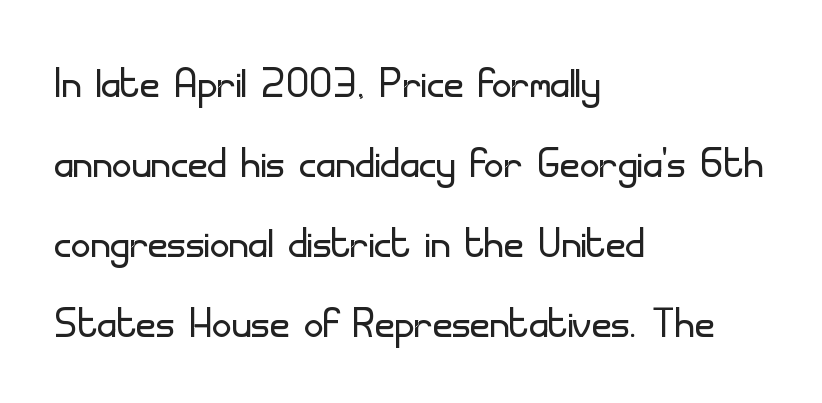
The image shows 54 px light sans-serif type, upright; set left-aligned, normal line spacing (1.48x), normal letter spacing, not underlined; low stroke contrast and a small x-height.
